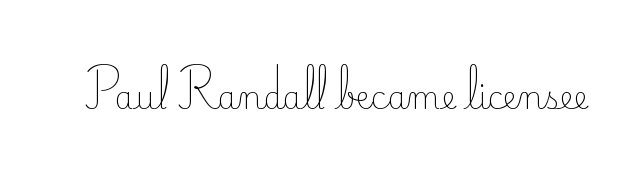
Glyph-to-glyph distance matches everyday printed text. Notice how the stems are strictly vertical — no italics here. A light-to-regular cut is what we see here. The zone under the glyphs is completely vacant. Each letter keeps its own natural width here, so spacing adapts to shape.
